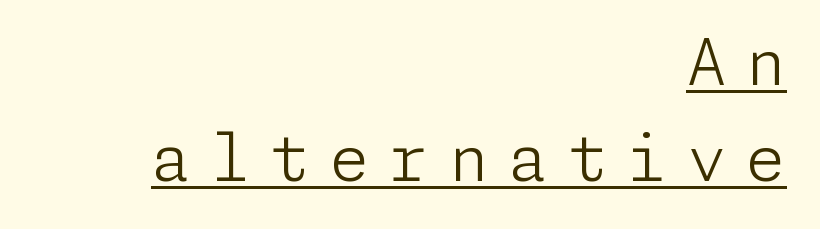
The image shows 64 px light sans-serif type, upright; set right-aligned, normal line spacing (1.5x), unusually wide letter spacing (+0.31 em), underlined; low stroke contrast and a medium x-height.
